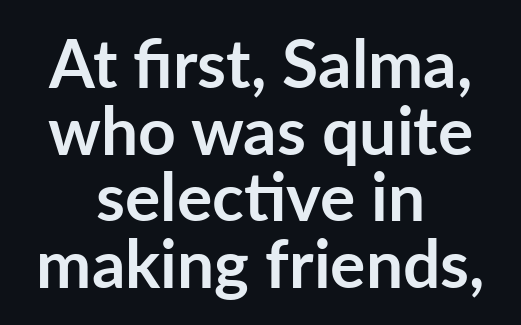
The image shows 66 px semibold sans-serif type, upright; set centered, tight line spacing (1.01x), normal letter spacing, not underlined; low stroke contrast and a medium x-height.
